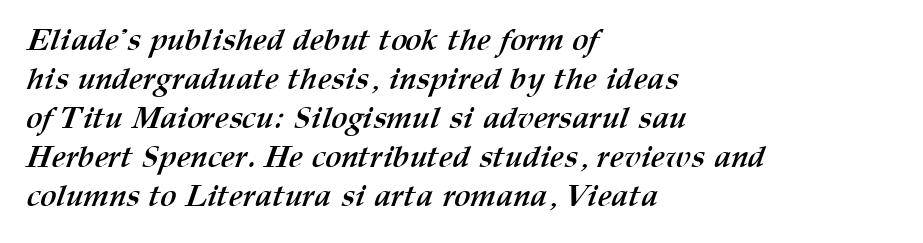
The image shows 31 px semibold type; set left-aligned, normal line spacing (1.26x), normal letter spacing, not underlined; medium stroke contrast and a medium x-height.
